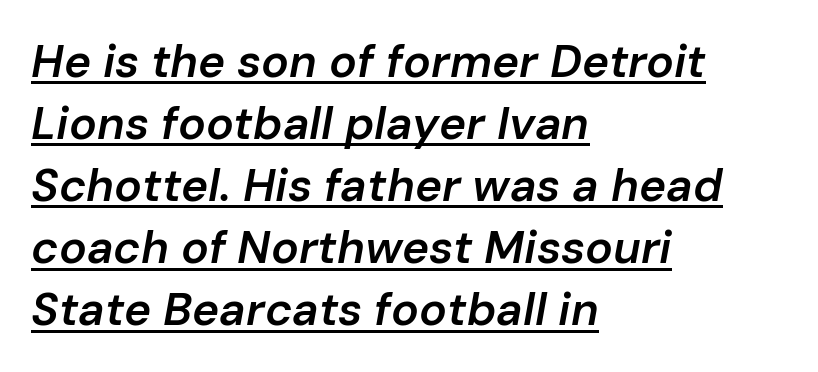
The image shows 46 px semibold type, italic (leaning right); set left-aligned, normal line spacing (1.35x), normal letter spacing, underlined; low stroke contrast and a medium x-height.
